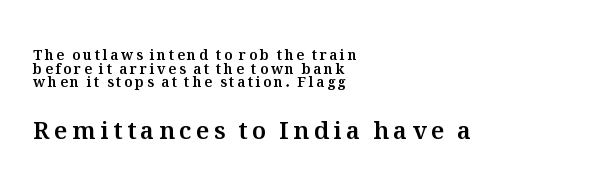
{"italic": "no", "underline": "no", "align": "left", "line_spacing": "tight", "line_spacing_ratio": 0.98, "larger_block": "second", "size_ratio": 1.71, "glyph_px": 24}
